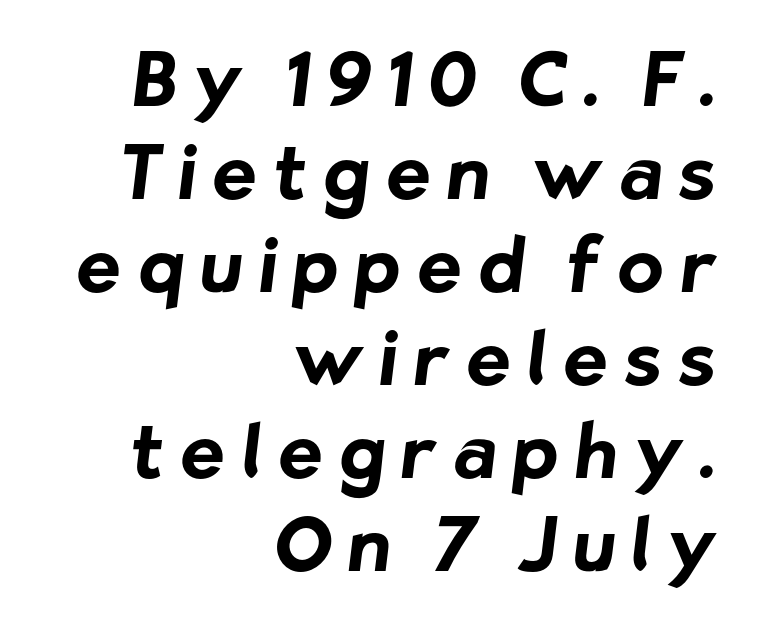
{"serif": "no", "bold": "yes", "weight": "bold", "width": "normal", "stroke_contrast": "low", "x_height": "medium", "monospaced": "no", "underline": "no", "align": "right", "line_spacing_ratio": 1.24, "letter_spacing": "wide", "letter_spacing_em": 0.22, "glyph_px": 75}
